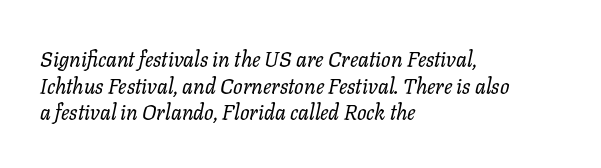
{"italic": "yes", "lean": "right", "slant_degrees": 11, "bold": "no", "underline": "no", "align": "left", "line_spacing": "normal", "line_spacing_ratio": 1.27, "letter_spacing": "normal", "letter_spacing_em": 0.0, "glyph_px": 21}
